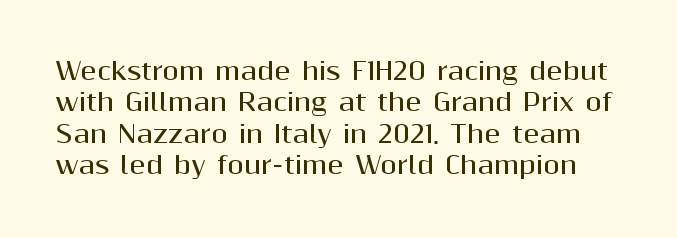
The image shows 24 px bold type, upright; set normal line spacing (1.31x), normal letter spacing, not underlined.
